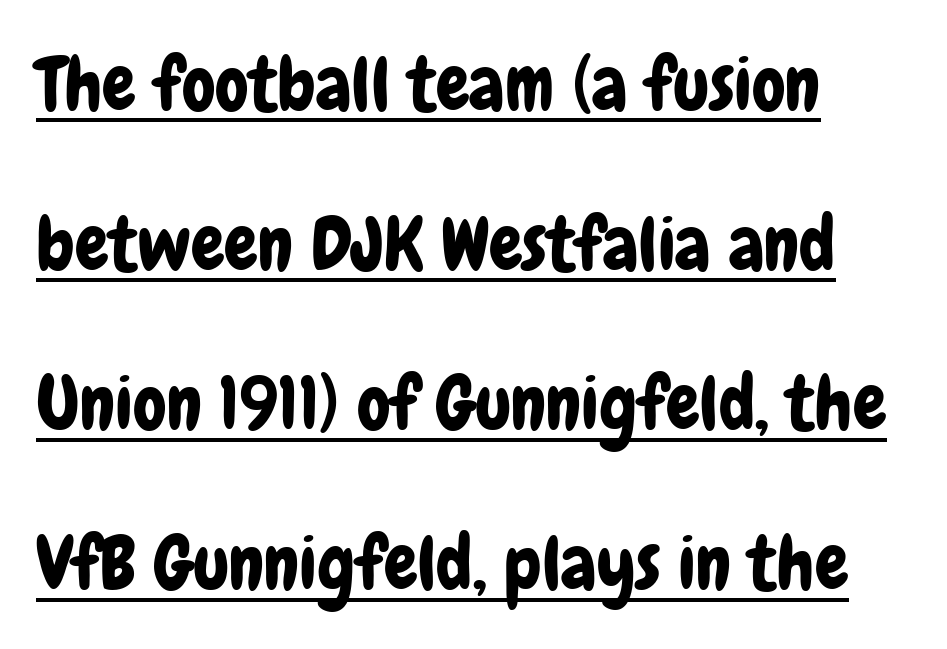
Q: Is the text italic (slanted)? A: No, it is upright.
Q: Is the typeface a serif or a sans-serif typeface? A: Sans-serif.
Q: Is the text underlined? A: Yes.
Q: How is the paragraph aligned? A: Left-aligned.
Q: Is the spacing between letters normal or unusually wide? A: Normal.
Q: Is the spacing between lines tight, normal or loose? A: Loose.
Q: Width (condensed, normal, or wide)? A: Condensed.
Q: Stroke contrast? A: Low.
Q: x-height? A: Medium.
Q: Monospaced? A: No.
